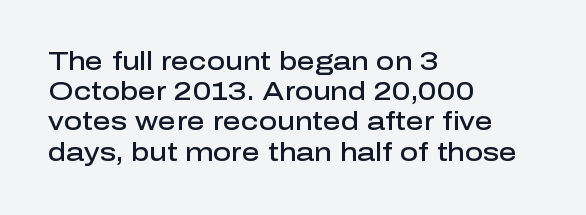
Q: Is the text bold? A: Semi-bold.
Q: Is the text italic (slanted)? A: No, it is upright.
Q: Is the text underlined? A: No.
Q: How is the paragraph aligned? A: Left-aligned.
Q: Is the spacing between letters normal or unusually wide? A: Normal.
